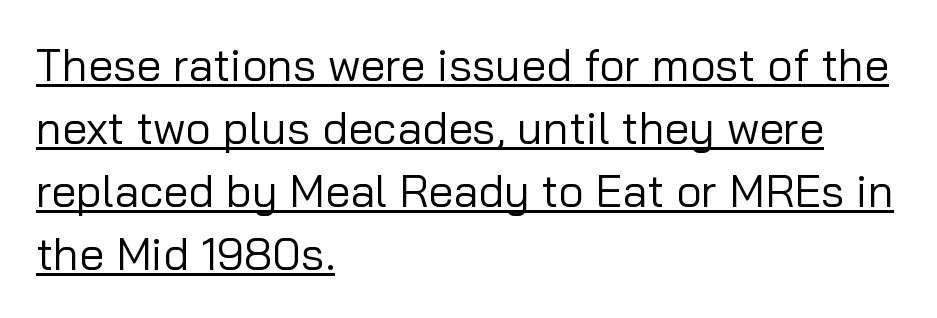
{"serif": "no", "italic": "no", "bold": "no", "weight": "regular", "width": "normal", "stroke_contrast": "low", "x_height": "medium", "monospaced": "no", "underline": "yes", "align": "left", "line_spacing": "normal", "line_spacing_ratio": 1.4, "letter_spacing": "normal", "letter_spacing_em": 0.0, "glyph_px": 45}
